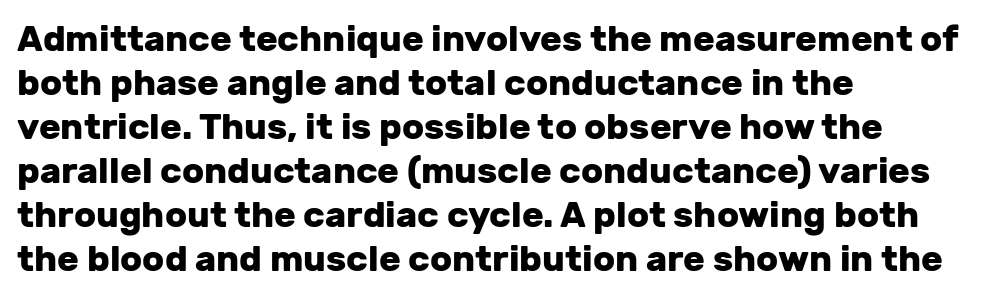
Is the letter spacing exaggerated? No — it looks like the ordinary default. A dark, heavy texture on the line: the type is bold. Any mark beneath the type? The region is blank. Left-aligned paragraph, ragged on the right. The rendering uses natural spacing where letterforms have individual widths.
